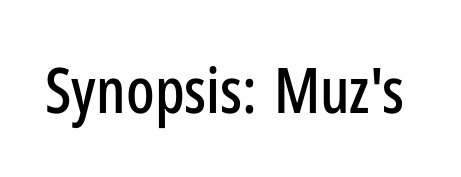
Q: Is the text italic (slanted)? A: No, it is upright.
Q: Is the typeface a serif or a sans-serif typeface? A: Sans-serif.
Q: Is the text underlined? A: No.
Q: Is the spacing between letters normal or unusually wide? A: Normal.
Q: Width (condensed, normal, or wide)? A: Condensed.
Q: Stroke contrast? A: Low.
Q: x-height? A: Medium.
Q: Monospaced? A: No.
